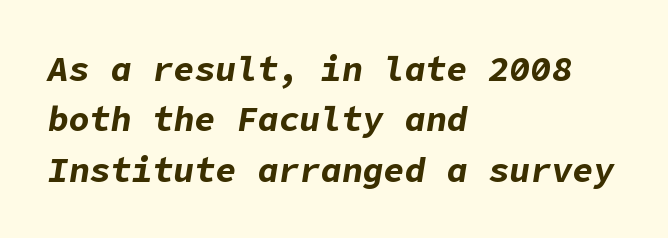
{"italic": "yes", "lean": "right", "slant_degrees": 9, "bold": "yes", "weight": "bold", "width": "normal", "stroke_contrast": "low", "x_height": "medium", "underline": "no", "align": "left", "line_spacing": "normal", "line_spacing_ratio": 1.44, "letter_spacing": "normal", "letter_spacing_em": 0.0, "glyph_px": 35}
